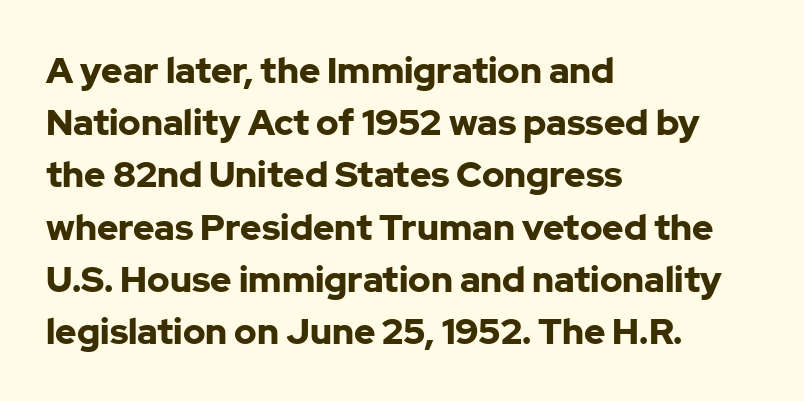
Does the weight exceed regular? Yes, all the way to bold. You could not count columns in this text — the font is proportionally spaced. A roman cut, with each character standing at attention. In terms of letterform style, serifs are entirely absent. A classic flush-left, rag-right setting is used for this passage. Underlining? Definitely not there.
